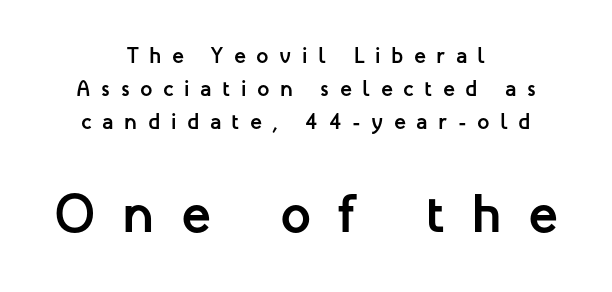
{"serif": "no", "italic": "no", "bold": "yes", "weight": "semibold", "width": "normal", "stroke_contrast": "low", "x_height": "medium", "monospaced": "no", "underline": "no", "align": "center", "line_spacing": "normal", "line_spacing_ratio": 1.51, "letter_spacing": "wide", "letter_spacing_em": 0.48, "larger_block": "second", "size_ratio": 2.5, "glyph_px": 55}
